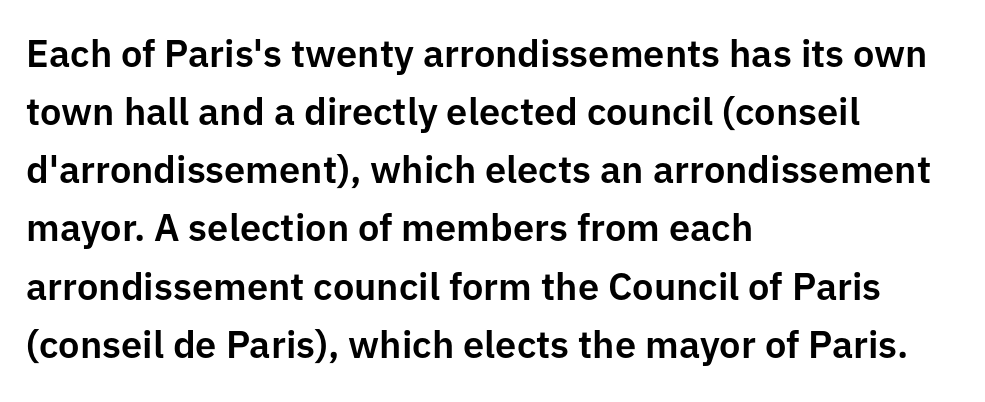
The image shows 38 px sans-serif type, upright; set left-aligned, normal line spacing (1.53x), normal letter spacing, not underlined; low stroke contrast and a medium x-height.
